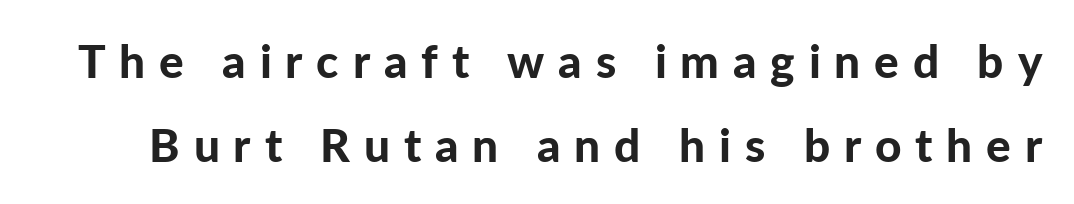
Q: Is the text bold? A: Yes.
Q: Is the text italic (slanted)? A: No, it is upright.
Q: Is the typeface a serif or a sans-serif typeface? A: Sans-serif.
Q: Is the text underlined? A: No.
Q: Is the spacing between letters normal or unusually wide? A: Unusually wide.
Q: Width (condensed, normal, or wide)? A: Normal.
Q: Stroke contrast? A: Low.
Q: x-height? A: Medium.
Q: Monospaced? A: No.
